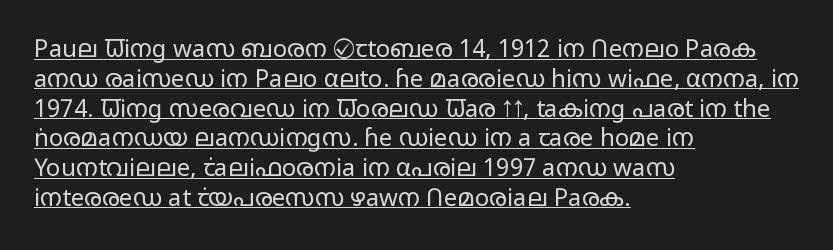
Q: Is the text bold? A: No.
Q: Is the text italic (slanted)? A: No, it is upright.
Q: Is the text underlined? A: Yes.
Q: How is the paragraph aligned? A: Left-aligned.
Q: Is the spacing between letters normal or unusually wide? A: Normal.
